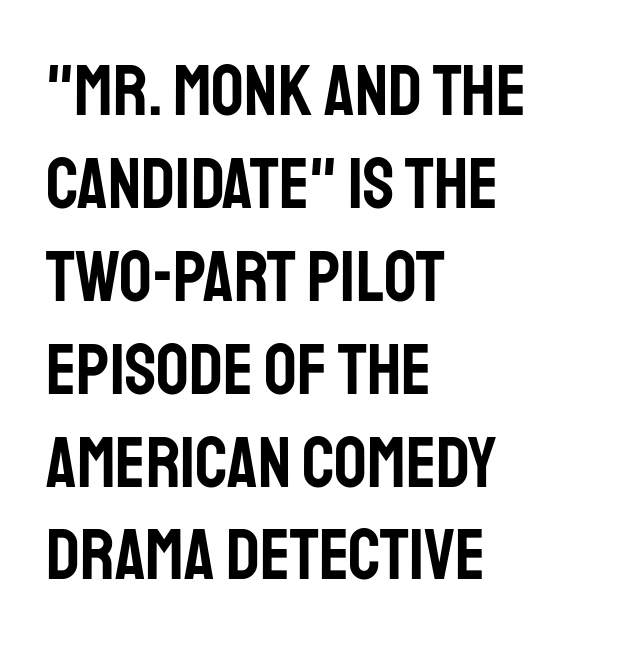
The passage shown is not underscored anywhere. Upright lettering throughout. A normal amount of white space separates one row of letters from the next. Short note: letters normally spaced. The font family rendered here belongs to the sans-serif group.
